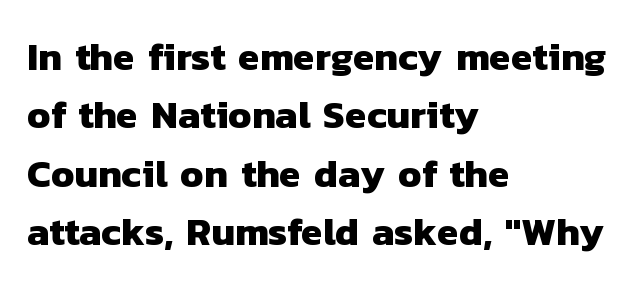
The text block is weighted toward the left margin, trailing off unevenly rightward. Character widths vary here, with narrow letters taking less room than wide ones. Quick note: underline off. Typographic density is high because the face is bold.
